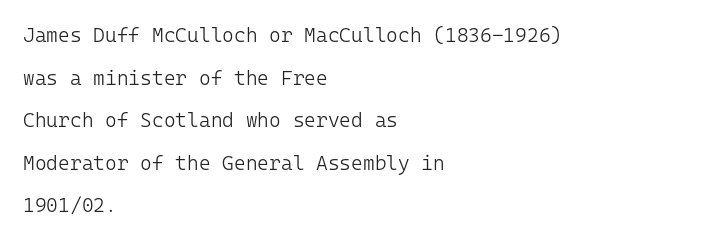
Q: Is the text bold? A: No.
Q: Is the text italic (slanted)? A: No, it is upright.
Q: Is the text underlined? A: No.
Q: How is the paragraph aligned? A: Left-aligned.
Q: Is the spacing between letters normal or unusually wide? A: Normal.
Q: Is the spacing between lines tight, normal or loose? A: Loose.
